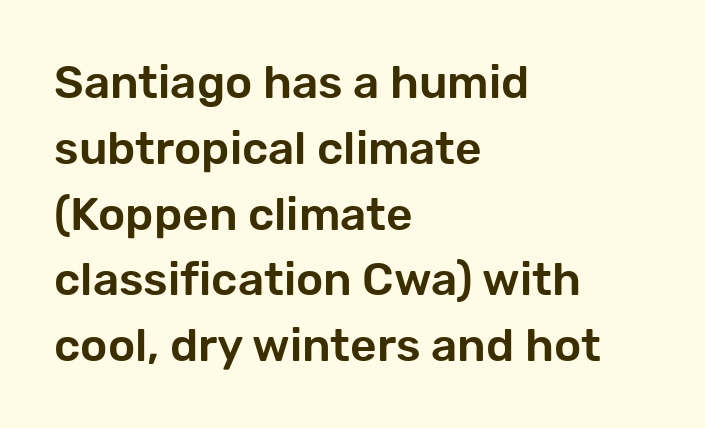
{"serif": "no", "italic": "no", "width": "normal", "stroke_contrast": "low", "x_height": "medium", "monospaced": "no", "underline": "no", "align": "left", "line_spacing": "normal", "line_spacing_ratio": 1.43, "letter_spacing": "normal", "letter_spacing_em": 0.0, "glyph_px": 46}
